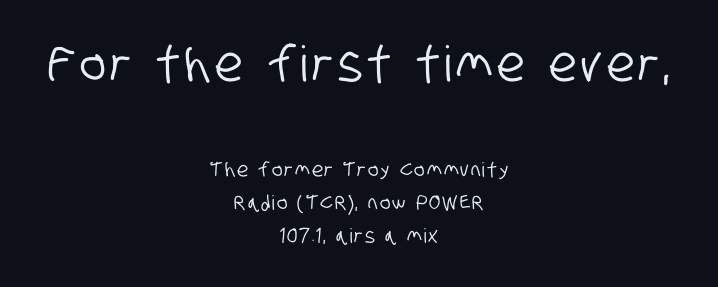
The image shows 49 px condensed sans-serif type; set centered, normal line spacing (1.65x), not underlined; the first (top) block is 2.45x larger; low stroke contrast and a large x-height.
